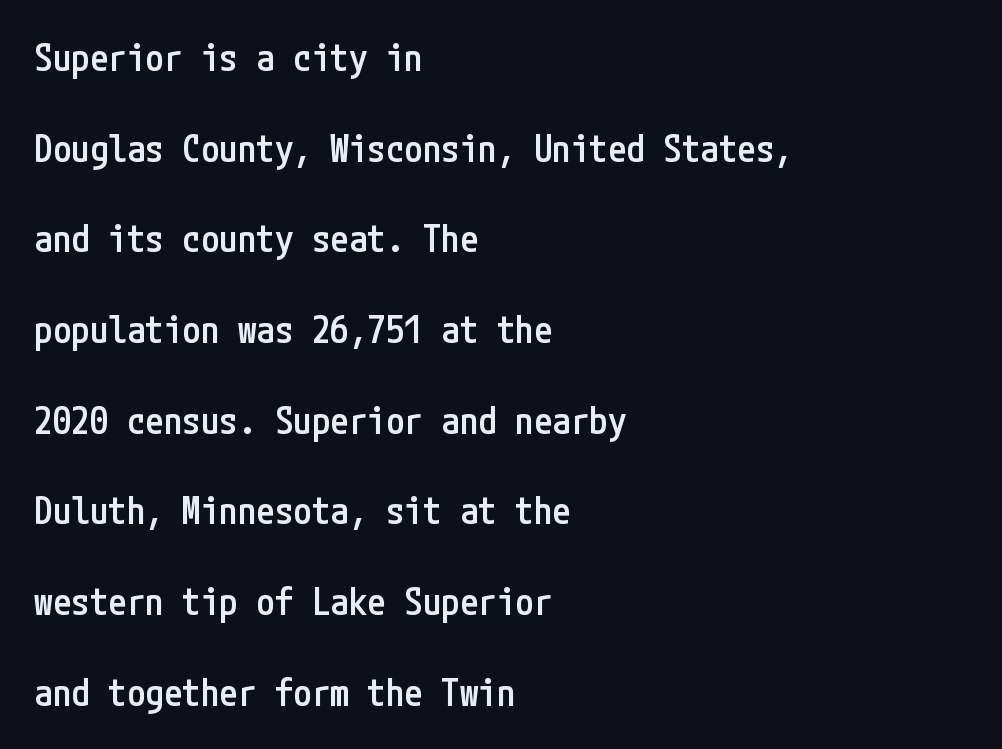
The image shows 37 px semibold, condensed sans-serif type, upright; set left-aligned, loose line spacing (2.45x), normal letter spacing, not underlined; low stroke contrast and a medium x-height.
